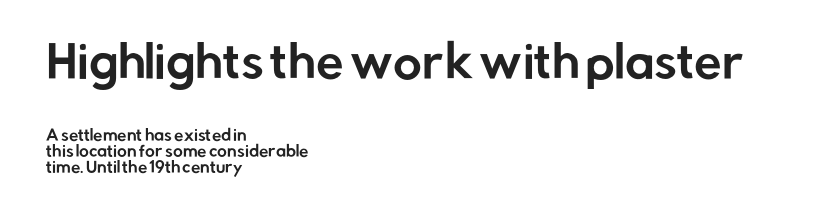
You could barely slide anything between these rows. Italic: no, the glyphs are upright roman. Reading top to bottom, the characters get smaller at the block break. The type family on display is of the sans-serif kind. Decoration check: the copy has no underline. Honestly, the letter spacing is just normal — you wouldn't notice it.
